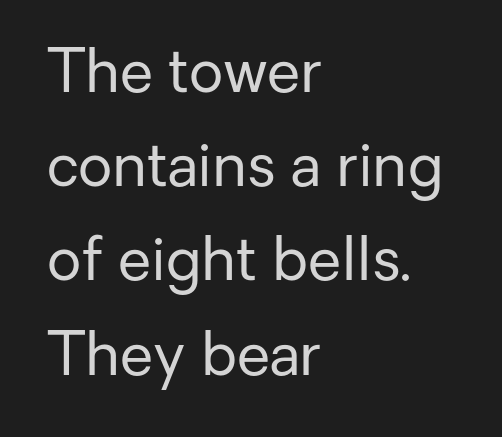
Q: Is the text bold? A: No.
Q: Is the text italic (slanted)? A: No, it is upright.
Q: Is the typeface a serif or a sans-serif typeface? A: Sans-serif.
Q: Is the text underlined? A: No.
Q: How is the paragraph aligned? A: Left-aligned.
Q: Is the spacing between letters normal or unusually wide? A: Normal.
Q: Is the spacing between lines tight, normal or loose? A: Normal.
Q: Width (condensed, normal, or wide)? A: Normal.
Q: Stroke contrast? A: Low.
Q: x-height? A: Medium.
Q: Monospaced? A: No.
